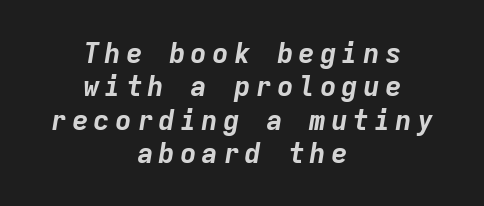
{"italic": "yes", "lean": "right", "slant_degrees": 9, "bold": "yes", "weight": "bold", "width": "normal", "stroke_contrast": "low", "x_height": "medium", "monospaced": "yes", "underline": "no", "align": "center", "line_spacing_ratio": 1.19, "glyph_px": 28}
